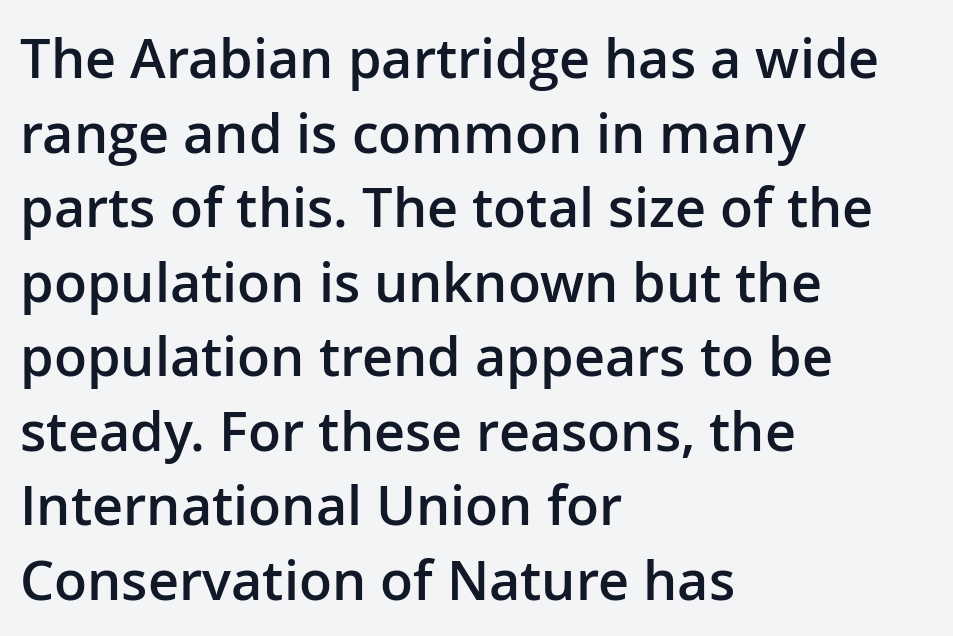
{"serif": "no", "italic": "no", "bold": "semi", "weight": "semibold", "width": "normal", "stroke_contrast": "low", "x_height": "medium", "monospaced": "no", "underline": "no", "align": "left", "line_spacing": "normal", "line_spacing_ratio": 1.38, "letter_spacing": "normal", "letter_spacing_em": 0.0, "glyph_px": 54}
